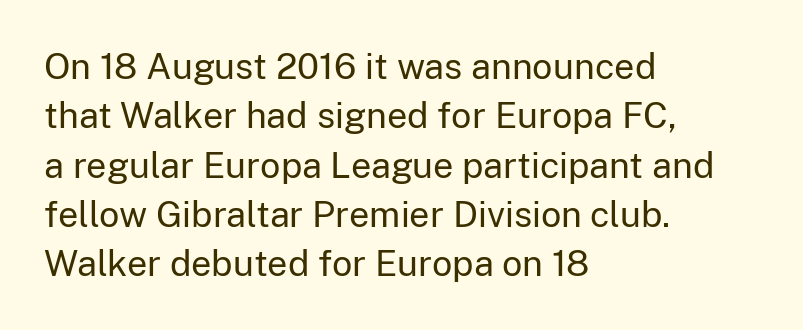
Q: Is the text bold? A: No.
Q: Is the text italic (slanted)? A: No, it is upright.
Q: Is the typeface a serif or a sans-serif typeface? A: Sans-serif.
Q: Is the text underlined? A: No.
Q: How is the paragraph aligned? A: Left-aligned.
Q: Is the spacing between letters normal or unusually wide? A: Normal.
Q: Is the spacing between lines tight, normal or loose? A: Normal.
Q: Width (condensed, normal, or wide)? A: Normal.
Q: Stroke contrast? A: Low.
Q: x-height? A: Medium.
Q: Monospaced? A: No.
